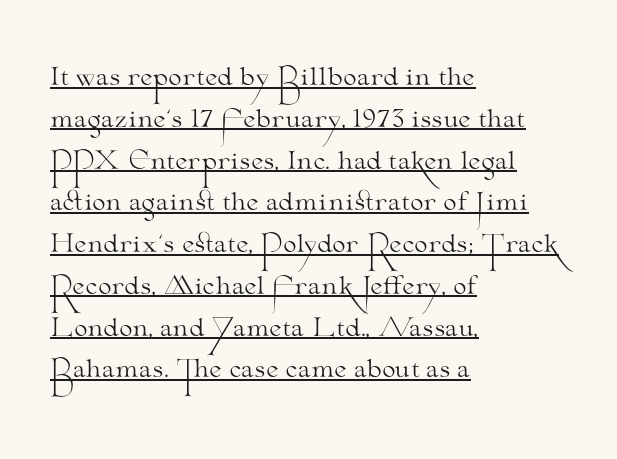
{"italic": "no", "bold": "no", "underline": "yes", "align": "left", "line_spacing_ratio": 1.74, "letter_spacing": "normal", "letter_spacing_em": 0.0, "glyph_px": 24}
